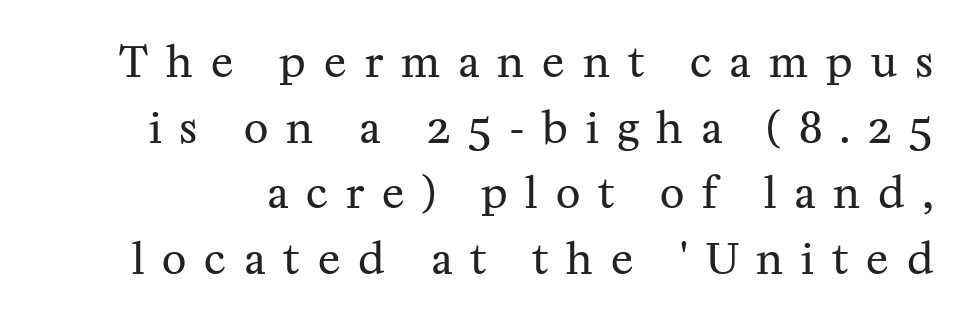
Q: Is the text bold? A: No.
Q: Is the text italic (slanted)? A: No, it is upright.
Q: Is the typeface a serif or a sans-serif typeface? A: Serif.
Q: Is the text underlined? A: No.
Q: Is the spacing between letters normal or unusually wide? A: Unusually wide.
Q: Is the spacing between lines tight, normal or loose? A: Normal.
Q: Width (condensed, normal, or wide)? A: Normal.
Q: Stroke contrast? A: Medium.
Q: x-height? A: Medium.
Q: Monospaced? A: No.
